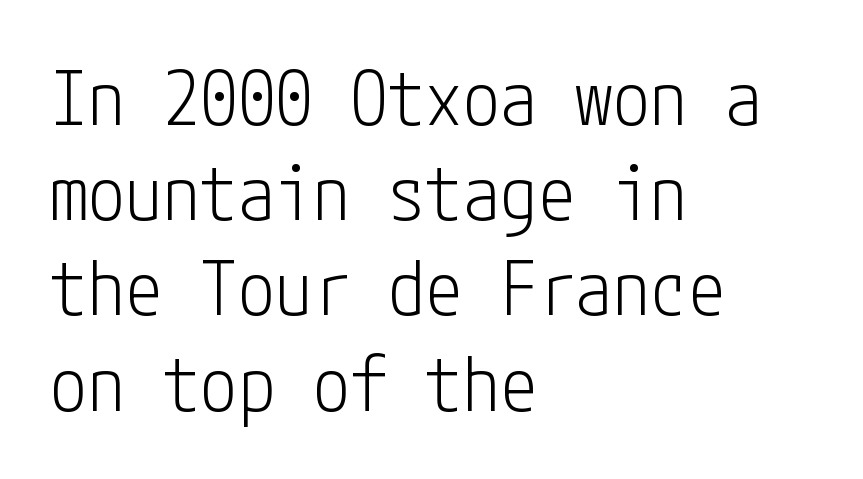
The image shows 75 px light, condensed sans-serif type, upright; set left-aligned, normal line spacing (1.27x), normal letter spacing, not underlined; low stroke contrast and a medium x-height.
